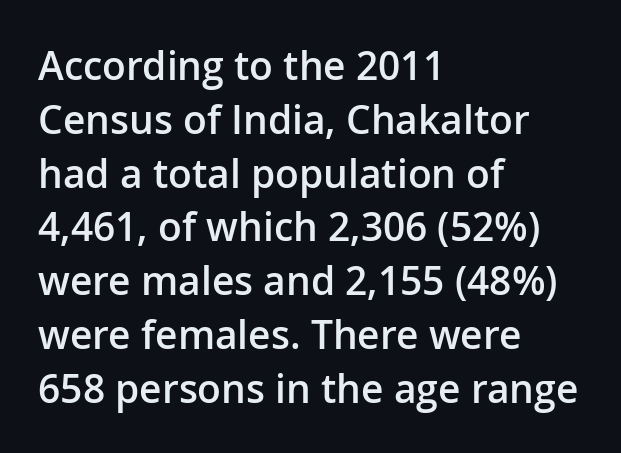
Q: Is the text bold? A: Semi-bold.
Q: Is the text italic (slanted)? A: No, it is upright.
Q: Is the typeface a serif or a sans-serif typeface? A: Sans-serif.
Q: Is the text underlined? A: No.
Q: How is the paragraph aligned? A: Left-aligned.
Q: Is the spacing between letters normal or unusually wide? A: Normal.
Q: Is the spacing between lines tight, normal or loose? A: Normal.
Q: Width (condensed, normal, or wide)? A: Normal.
Q: Stroke contrast? A: Low.
Q: x-height? A: Medium.
Q: Monospaced? A: No.
